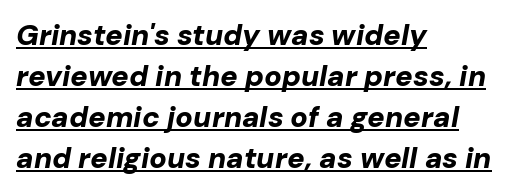
Q: Is the text bold? A: Yes.
Q: Is the text italic (slanted)? A: Yes, it leans right by about 10 degrees.
Q: Is the text underlined? A: Yes.
Q: How is the paragraph aligned? A: Left-aligned.
Q: Is the spacing between letters normal or unusually wide? A: Normal.
Q: Is the spacing between lines tight, normal or loose? A: Normal.
Q: Width (condensed, normal, or wide)? A: Normal.
Q: Stroke contrast? A: Low.
Q: x-height? A: Medium.
Q: Monospaced? A: No.
